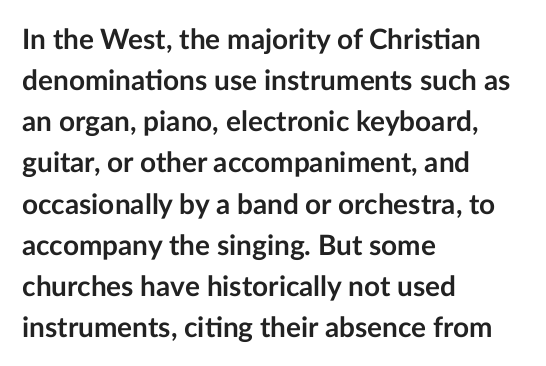
{"serif": "no", "italic": "no", "bold": "yes", "weight": "semibold", "width": "normal", "stroke_contrast": "low", "x_height": "medium", "monospaced": "no", "underline": "no", "align": "left", "line_spacing": "normal", "line_spacing_ratio": 1.47, "letter_spacing": "normal", "letter_spacing_em": 0.0, "glyph_px": 28}
